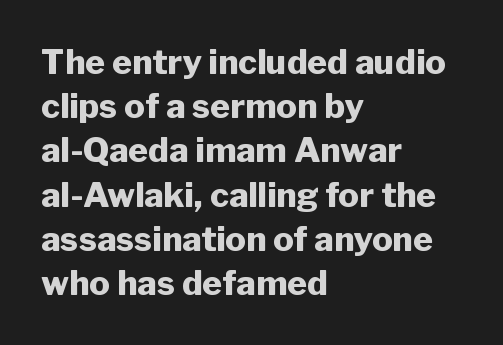
{"serif": "no", "italic": "no", "bold": "yes", "weight": "heavy", "width": "normal", "stroke_contrast": "low", "x_height": "medium", "monospaced": "no", "underline": "no", "align": "left", "line_spacing": "normal", "line_spacing_ratio": 1.3, "letter_spacing": "normal", "letter_spacing_em": 0.0, "glyph_px": 34}
